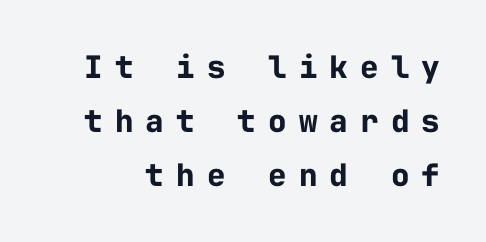
{"serif": "no", "italic": "no", "bold": "yes", "weight": "bold", "width": "normal", "stroke_contrast": "low", "x_height": "medium", "monospaced": "yes", "underline": "no", "line_spacing_ratio": 1.74, "letter_spacing": "wide", "letter_spacing_em": 0.39, "glyph_px": 31}
